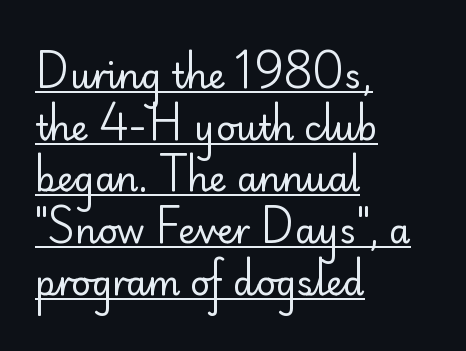
The image shows 34 px regular-weight sans-serif type, upright; set left-aligned, normal line spacing (1.52x), normal letter spacing, underlined; low stroke contrast and a small x-height.
